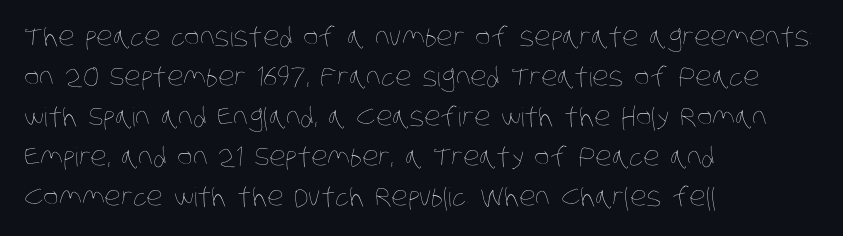
The image shows 26 px text type; set left-aligned, normal line spacing (1.54x), normal letter spacing, not underlined.
